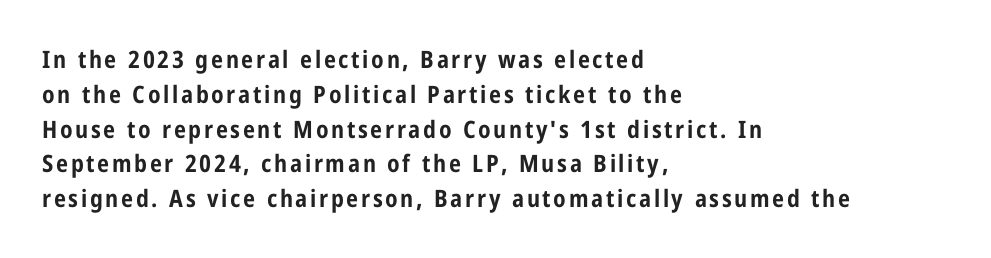
{"italic": "no", "bold": "yes", "underline": "no", "align": "left", "line_spacing": "normal", "line_spacing_ratio": 1.45, "glyph_px": 24}
